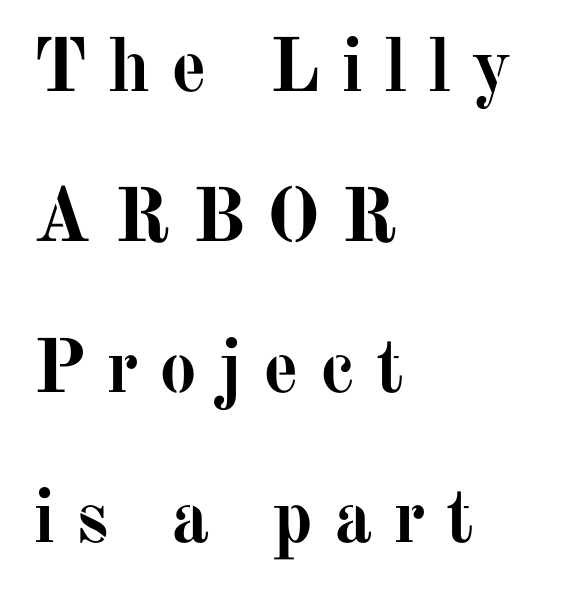
The image shows 76 px semibold serif type, upright; set left-aligned, loose line spacing (1.98x), unusually wide letter spacing (+0.27 em), not underlined; medium stroke contrast and a medium x-height.
